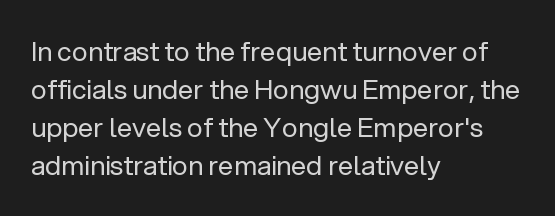
The image shows 27 px text type, upright; set left-aligned, normal line spacing (1.41x), normal letter spacing, not underlined.
